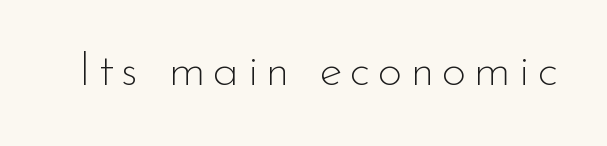
Q: Is the text bold? A: No.
Q: Is the text italic (slanted)? A: No, it is upright.
Q: Is the typeface a serif or a sans-serif typeface? A: Sans-serif.
Q: Is the text underlined? A: No.
Q: Width (condensed, normal, or wide)? A: Normal.
Q: Stroke contrast? A: Low.
Q: x-height? A: Small.
Q: Monospaced? A: No.
